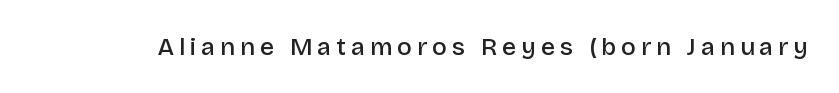
Each row of text sits above clean, open space. The strokes are fattened partway — semibold, not bold. Italic? Not at all — the glyphs are vertical.
